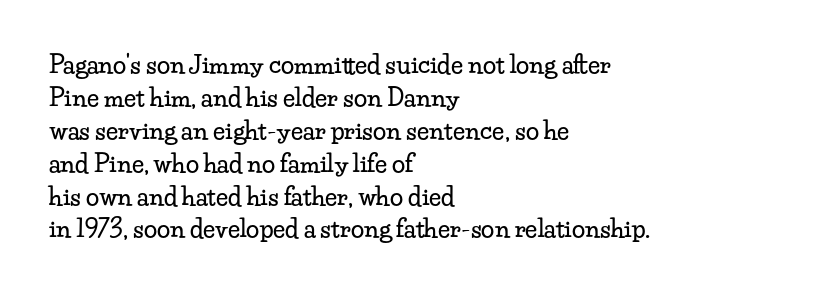
The type sits square on the baseline with zero lean. Students, observe: this is what conventionally led text looks like. Notice how the passage keeps a crisp vertical edge on the left only. Lines of text with bare space underneath.
